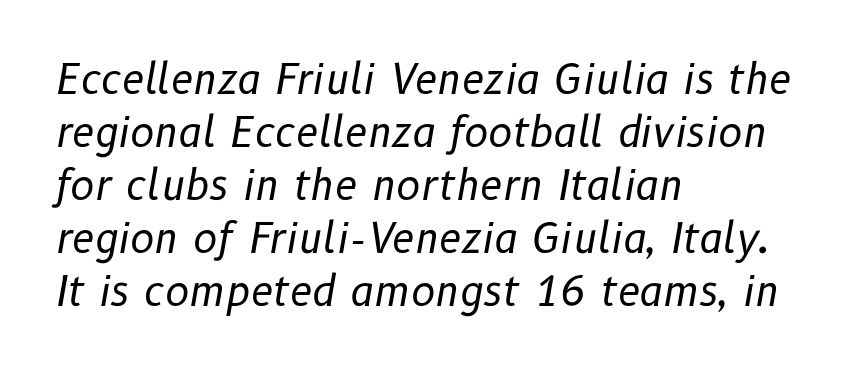
Q: Is the text bold? A: No.
Q: Is the text italic (slanted)? A: Yes, it leans right by about 10 degrees.
Q: Is the text underlined? A: No.
Q: How is the paragraph aligned? A: Left-aligned.
Q: Is the spacing between letters normal or unusually wide? A: Normal.
Q: Is the spacing between lines tight, normal or loose? A: Normal.
Q: Width (condensed, normal, or wide)? A: Normal.
Q: Stroke contrast? A: Low.
Q: x-height? A: Medium.
Q: Monospaced? A: No.
